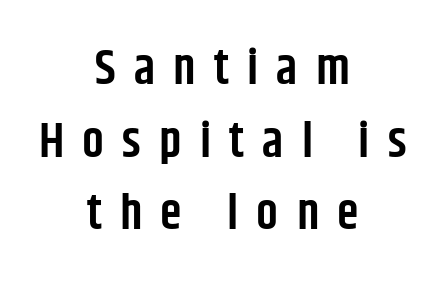
Q: Is the text bold? A: Semi-bold.
Q: Is the text italic (slanted)? A: No, it is upright.
Q: Is the typeface a serif or a sans-serif typeface? A: Sans-serif.
Q: Is the text underlined? A: No.
Q: How is the paragraph aligned? A: Centered.
Q: Is the spacing between letters normal or unusually wide? A: Unusually wide.
Q: Is the spacing between lines tight, normal or loose? A: Normal.
Q: Width (condensed, normal, or wide)? A: Condensed.
Q: Stroke contrast? A: Low.
Q: x-height? A: Large.
Q: Monospaced? A: No.
